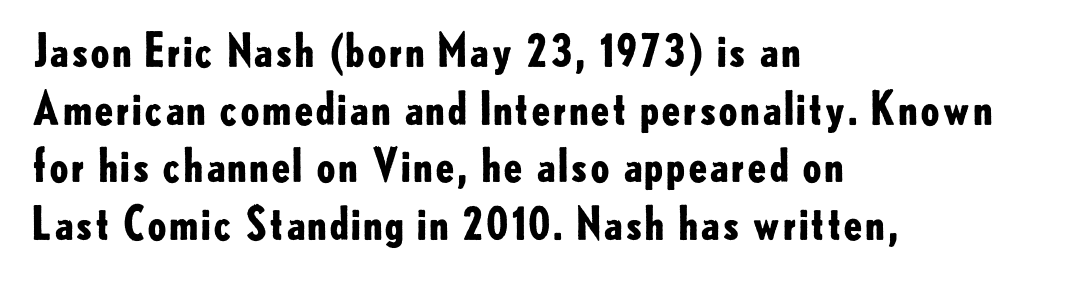
Is there any slant? The stems are plumb. What kind of face is this? One without serifs — a sans. The space beneath each line is pristine and unruled. Leftover space on each line is placed entirely after the last word. In terms of weight, the rendering is a true, heavy bold. Nobody touched the tracking dial on this one.
